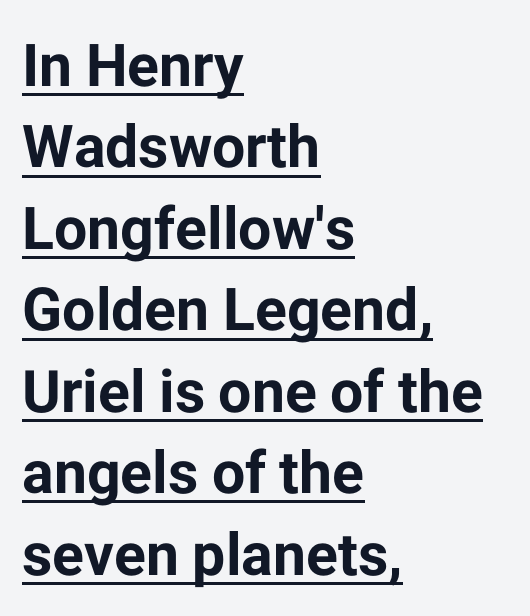
Q: Is the text bold? A: Yes.
Q: Is the text italic (slanted)? A: No, it is upright.
Q: Is the typeface a serif or a sans-serif typeface? A: Sans-serif.
Q: Is the text underlined? A: Yes.
Q: How is the paragraph aligned? A: Left-aligned.
Q: Is the spacing between letters normal or unusually wide? A: Normal.
Q: Is the spacing between lines tight, normal or loose? A: Normal.
Q: Width (condensed, normal, or wide)? A: Normal.
Q: Stroke contrast? A: Low.
Q: x-height? A: Medium.
Q: Monospaced? A: No.
